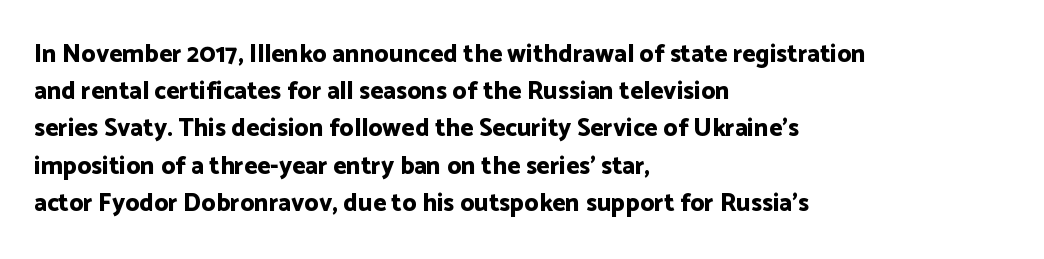
Q: Is the text bold? A: Yes.
Q: Is the text italic (slanted)? A: No, it is upright.
Q: Is the text underlined? A: No.
Q: How is the paragraph aligned? A: Left-aligned.
Q: Is the spacing between letters normal or unusually wide? A: Normal.
Q: Is the spacing between lines tight, normal or loose? A: Normal.
